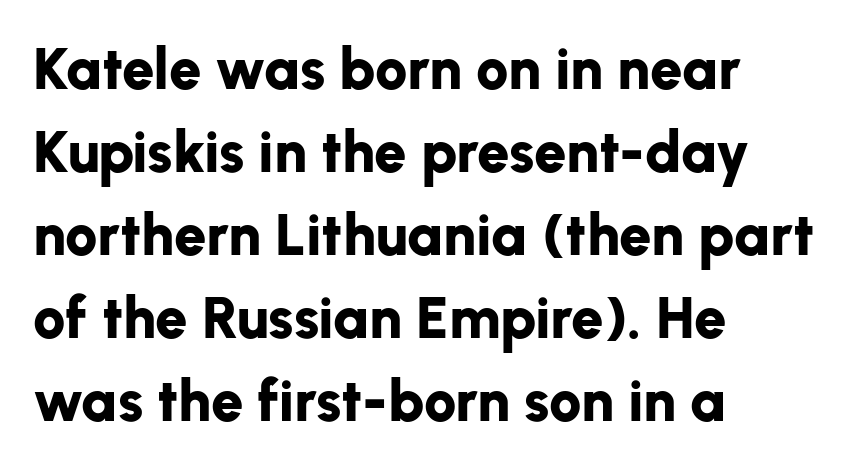
{"serif": "no", "italic": "no", "bold": "yes", "weight": "bold", "width": "normal", "stroke_contrast": "low", "x_height": "medium", "monospaced": "no", "underline": "no", "align": "left", "line_spacing": "normal", "line_spacing_ratio": 1.43, "letter_spacing": "normal", "letter_spacing_em": 0.0, "glyph_px": 58}
